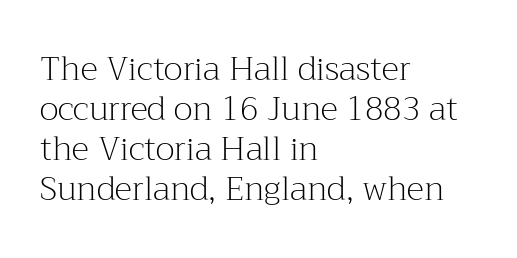
The text block is weighted toward the left margin, trailing off unevenly rightward. Vertical stems look standard width or narrower in stroke. Only glyphs here, with clear space below each row. This is roman type, the default non-slanted kind. Letterform terminals end in serifs throughout the passage.
